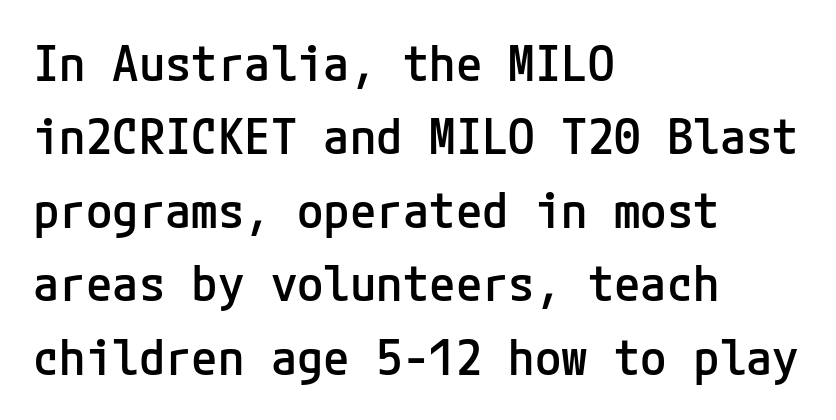
The image shows 48 px semibold sans-serif type, upright; set left-aligned, normal line spacing (1.53x), normal letter spacing, not underlined; low stroke contrast and a medium x-height.
